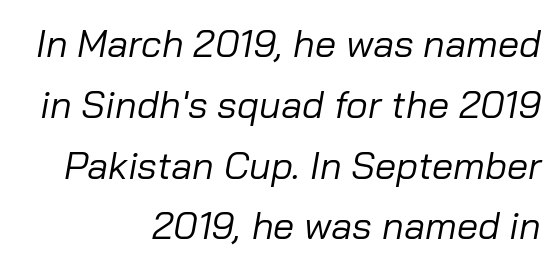
The image shows 38 px regular-weight type, italic (leaning right); set right-aligned, normal line spacing (1.6x), normal letter spacing, not underlined; low stroke contrast and a medium x-height.
